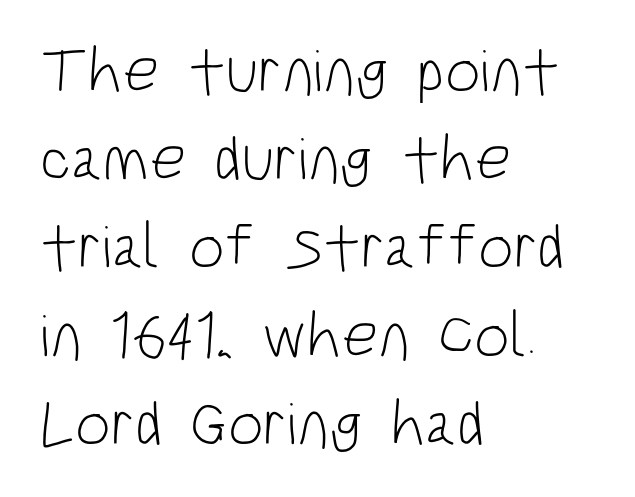
Q: Is the text bold? A: No.
Q: Is the text italic (slanted)? A: No, it is upright.
Q: Is the typeface a serif or a sans-serif typeface? A: Sans-serif.
Q: Is the text underlined? A: No.
Q: How is the paragraph aligned? A: Left-aligned.
Q: Is the spacing between letters normal or unusually wide? A: Normal.
Q: Is the spacing between lines tight, normal or loose? A: Normal.
Q: Width (condensed, normal, or wide)? A: Condensed.
Q: Stroke contrast? A: Low.
Q: x-height? A: Large.
Q: Monospaced? A: No.
